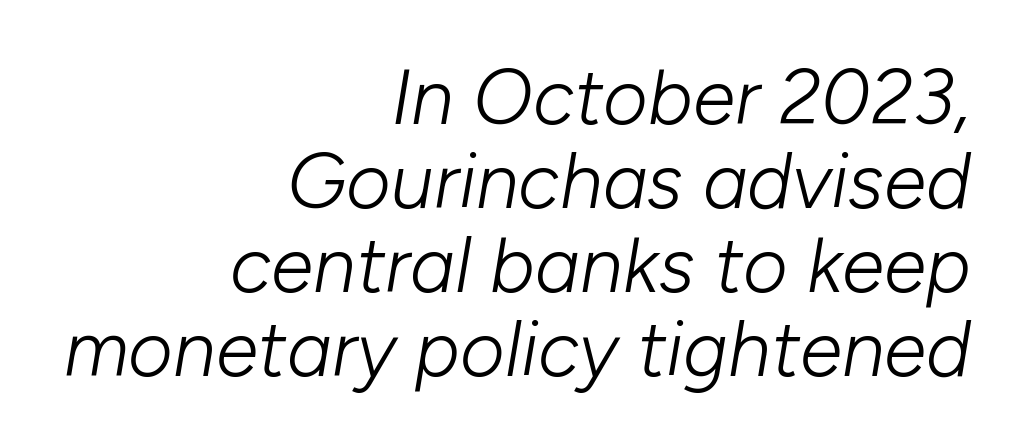
{"italic": "yes", "lean": "right", "slant_degrees": 10, "bold": "no", "weight": "light", "width": "normal", "stroke_contrast": "low", "x_height": "medium", "monospaced": "no", "underline": "no", "align": "right", "line_spacing": "tight", "line_spacing_ratio": 1.09, "letter_spacing": "normal", "letter_spacing_em": 0.0, "glyph_px": 77}
